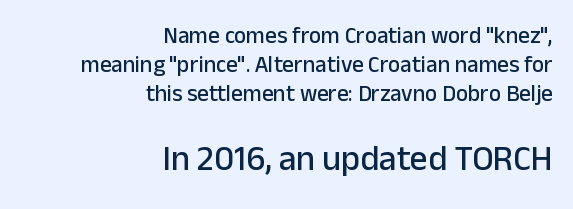
The image shows 35 px sans-serif type, upright; set right-aligned, normal line spacing (1.26x), normal letter spacing, not underlined; the second (bottom) block is 1.52x larger; low stroke contrast and a medium x-height.
